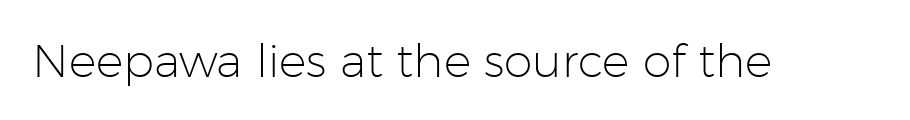
The image shows 46 px light sans-serif type, upright; set normal letter spacing, not underlined; low stroke contrast and a medium x-height.
